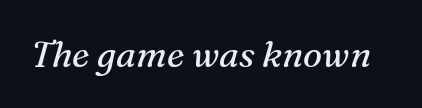
{"serif": "yes", "italic": "yes", "lean": "right", "slant_degrees": 16, "bold": "no", "weight": "regular", "width": "normal", "stroke_contrast": "medium", "x_height": "medium", "monospaced": "no", "underline": "no", "letter_spacing": "normal", "letter_spacing_em": 0.0, "glyph_px": 36}
